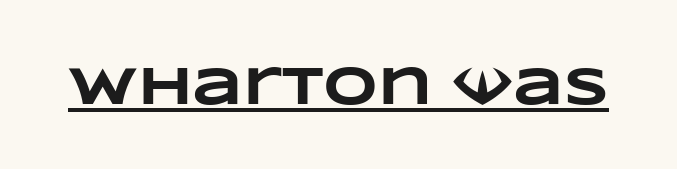
Q: Is the text bold? A: Yes.
Q: Is the text underlined? A: Yes.
Q: Is the spacing between letters normal or unusually wide? A: Normal.
Q: Width (condensed, normal, or wide)? A: Wide.
Q: Stroke contrast? A: Low.
Q: x-height? A: Large.
Q: Monospaced? A: No.
